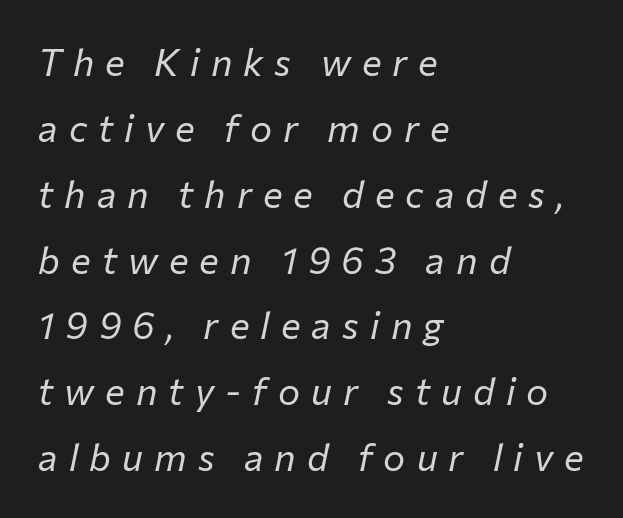
The image shows 37 px regular-weight type, italic (leaning right); set left-aligned, line spacing 1.78x, unusually wide letter spacing (+0.3 em), not underlined; low stroke contrast and a medium x-height.
